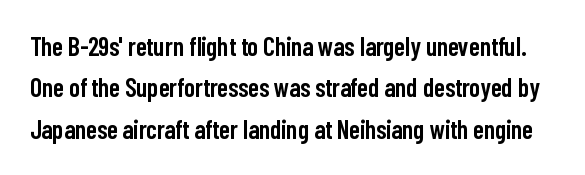
Each glyph is drawn with semibold strokes, heavier than normal yet not fully bold. You could call the tracking neutral — neither tight nor loose. These lines sit exactly where default settings would place them. Notice how the stems are strictly vertical — no italics here.
